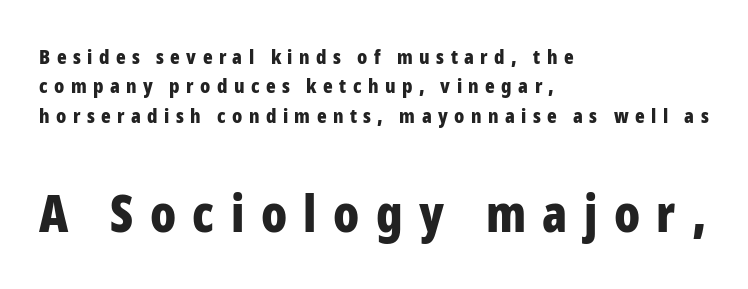
Q: Is the text bold? A: Yes.
Q: Is the text italic (slanted)? A: No, it is upright.
Q: Is the typeface a serif or a sans-serif typeface? A: Sans-serif.
Q: Is the text underlined? A: No.
Q: How is the paragraph aligned? A: Left-aligned.
Q: Is the spacing between letters normal or unusually wide? A: Unusually wide.
Q: Is the spacing between lines tight, normal or loose? A: Normal.
Q: Which block of text is set in a larger size, the first (top) or the second (bottom)? A: The second (bottom) one.
Q: Width (condensed, normal, or wide)? A: Condensed.
Q: Stroke contrast? A: Low.
Q: x-height? A: Medium.
Q: Monospaced? A: No.
